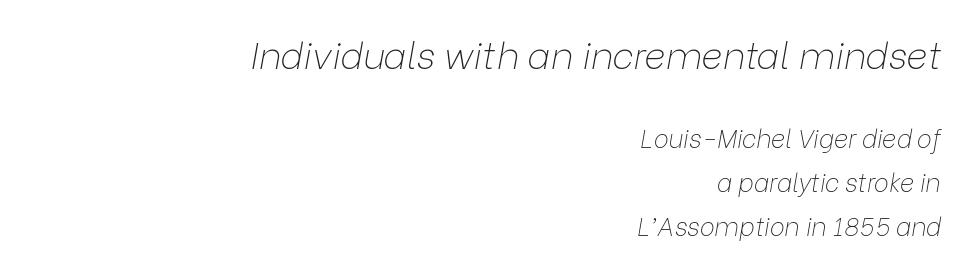
The image shows 37 px thin type, italic (leaning right); set right-aligned, line spacing 1.75x, normal letter spacing, not underlined; the first (top) block is 1.48x larger; low stroke contrast and a medium x-height.
